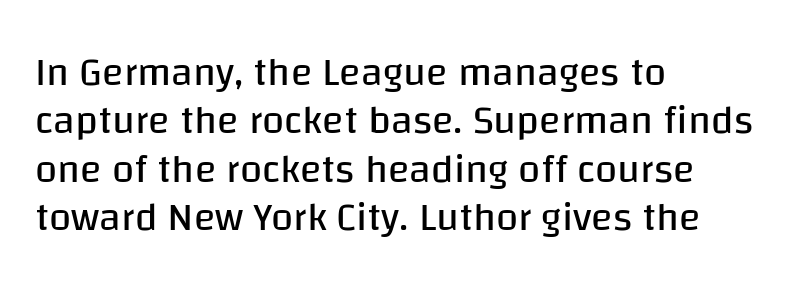
This rendering uses left alignment, leaving the right contour irregular. Default kerning and tracking; the words read as compact shapes. Nope, not italic — everything's standing straight. Lines of text with bare space underneath. You could not count columns in this text — the font is proportionally spaced. No extra ink here — the face is not bold.
